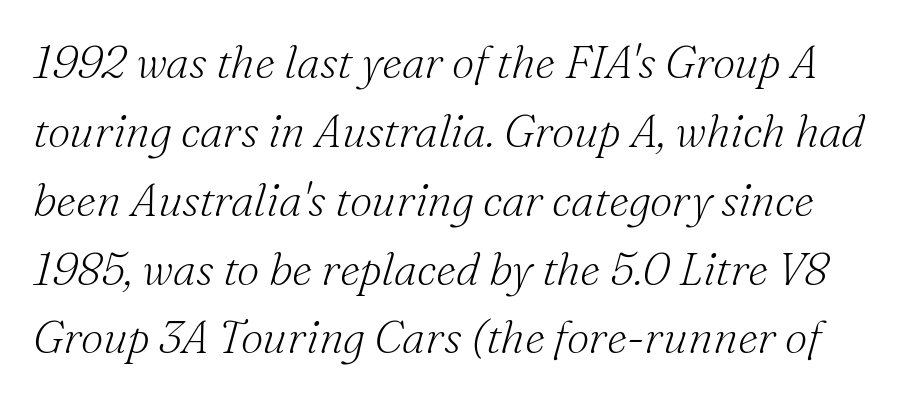
{"serif": "yes", "italic": "yes", "lean": "right", "slant_degrees": 16, "bold": "no", "weight": "light", "width": "normal", "stroke_contrast": "medium", "x_height": "small", "monospaced": "no", "underline": "no", "line_spacing": "normal", "line_spacing_ratio": 1.53, "letter_spacing": "normal", "letter_spacing_em": 0.0, "glyph_px": 45}
